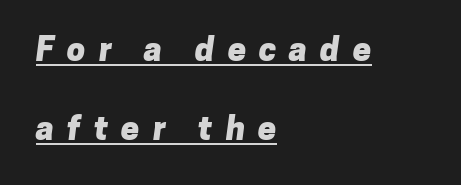
Q: Is the text bold? A: Yes.
Q: Is the typeface a serif or a sans-serif typeface? A: Sans-serif.
Q: Is the text underlined? A: Yes.
Q: How is the paragraph aligned? A: Left-aligned.
Q: Is the spacing between letters normal or unusually wide? A: Unusually wide.
Q: Is the spacing between lines tight, normal or loose? A: Loose.
Q: Width (condensed, normal, or wide)? A: Normal.
Q: Stroke contrast? A: Low.
Q: x-height? A: Medium.
Q: Monospaced? A: No.
